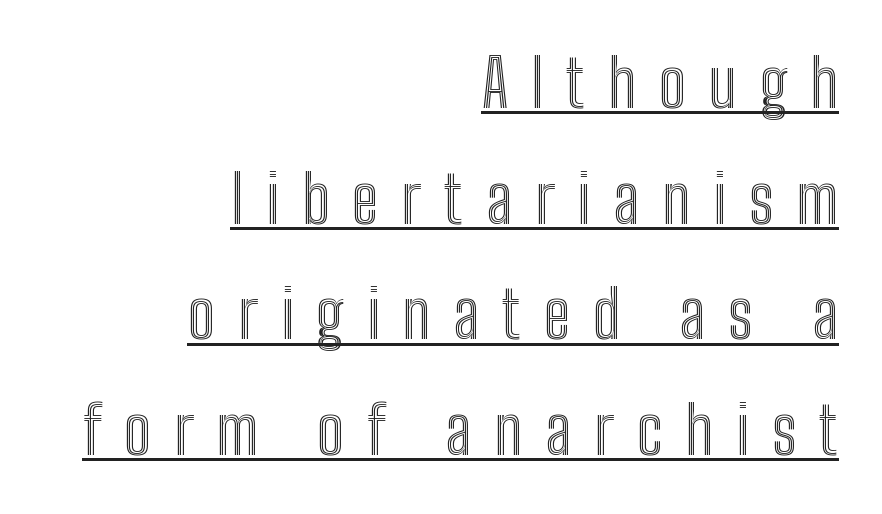
Q: Is the text italic (slanted)? A: No, it is upright.
Q: Is the text underlined? A: Yes.
Q: How is the paragraph aligned? A: Right-aligned.
Q: Is the spacing between letters normal or unusually wide? A: Unusually wide.
Q: Width (condensed, normal, or wide)? A: Condensed.
Q: x-height? A: Medium.
Q: Monospaced? A: No.
